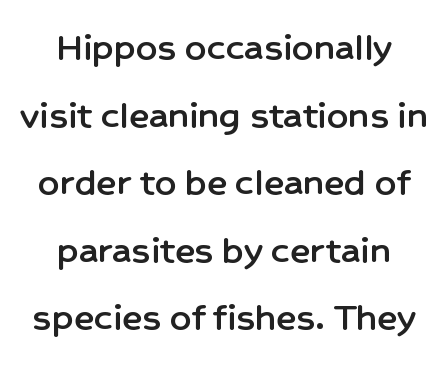
The image shows 42 px sans-serif type, upright; set centered, normal line spacing (1.61x), normal letter spacing, not underlined; low stroke contrast and a medium x-height.
